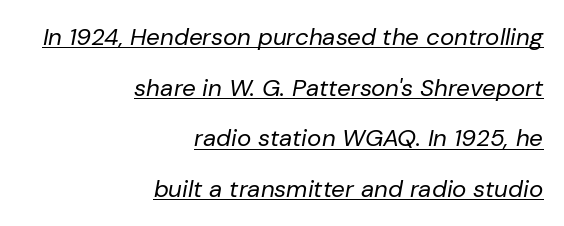
The image shows 24 px text type, italic (leaning right); set right-aligned, loose line spacing (2.11x), normal letter spacing, underlined.
